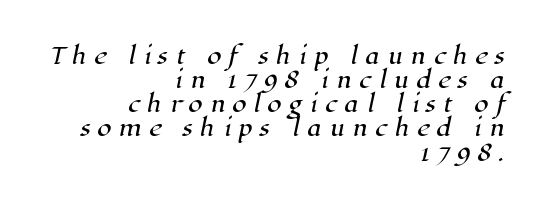
Q: Is the text underlined? A: No.
Q: How is the paragraph aligned? A: Right-aligned.
Q: Is the spacing between letters normal or unusually wide? A: Unusually wide.
Q: Is the spacing between lines tight, normal or loose? A: Tight.
